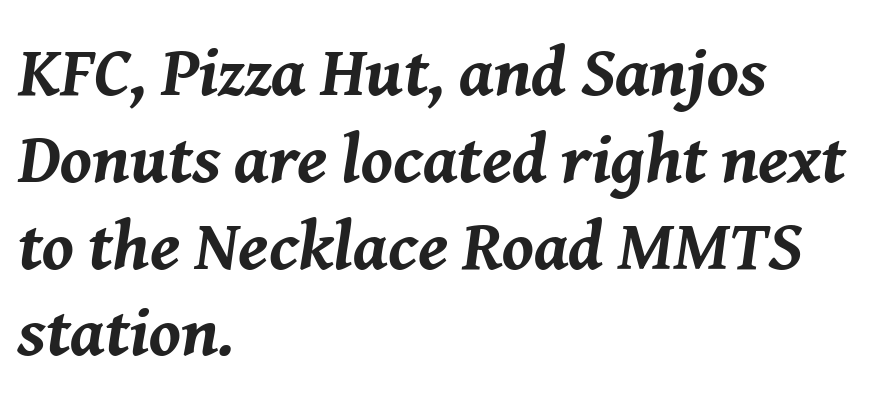
Q: Is the text bold? A: Yes.
Q: Is the text italic (slanted)? A: Yes, it leans right by about 8 degrees.
Q: Is the text underlined? A: No.
Q: How is the paragraph aligned? A: Left-aligned.
Q: Is the spacing between letters normal or unusually wide? A: Normal.
Q: Width (condensed, normal, or wide)? A: Normal.
Q: Stroke contrast? A: Medium.
Q: x-height? A: Medium.
Q: Monospaced? A: No.
